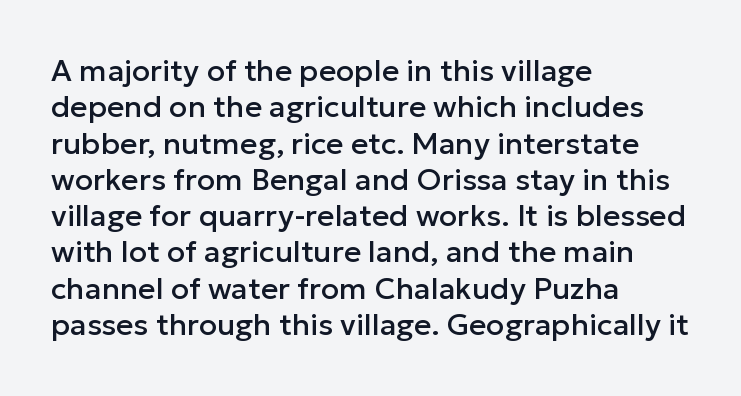
Nobody drew a line under any word here. These lines are composed in type without serifs. The compositor pushed each line to the left boundary. Students, note that the glyphs here touch the page at normal intervals.
